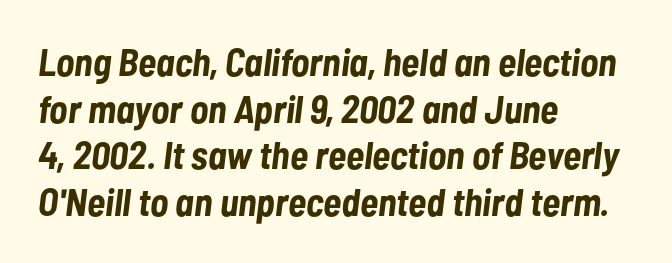
{"italic": "yes", "lean": "right", "slant_degrees": 7, "bold": "yes", "weight": "bold", "width": "condensed", "stroke_contrast": "low", "x_height": "medium", "monospaced": "no", "underline": "no", "align": "left", "line_spacing_ratio": 1.23, "letter_spacing": "normal", "letter_spacing_em": 0.0, "glyph_px": 38}
